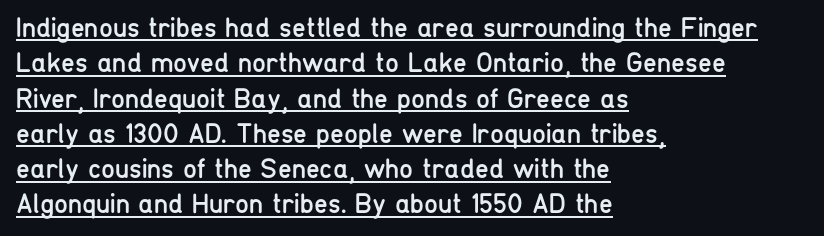
Q: Is the text bold? A: No.
Q: Is the text italic (slanted)? A: No, it is upright.
Q: Is the typeface a serif or a sans-serif typeface? A: Sans-serif.
Q: Is the text underlined? A: Yes.
Q: How is the paragraph aligned? A: Left-aligned.
Q: Is the spacing between letters normal or unusually wide? A: Normal.
Q: Is the spacing between lines tight, normal or loose? A: Normal.
Q: Width (condensed, normal, or wide)? A: Condensed.
Q: Stroke contrast? A: Low.
Q: x-height? A: Medium.
Q: Monospaced? A: No.
